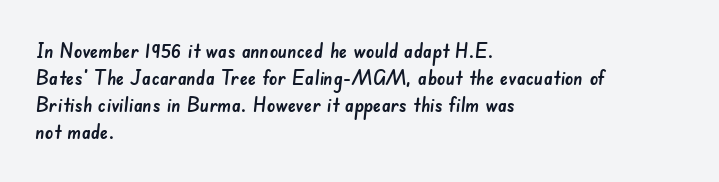
A normal amount of white space separates one row of letters from the next. Compared with typical body copy, the letter spacing here is the same. The space beneath each line is pristine and unruled. The lines in this sample share a left origin and differ only in where they stop.
